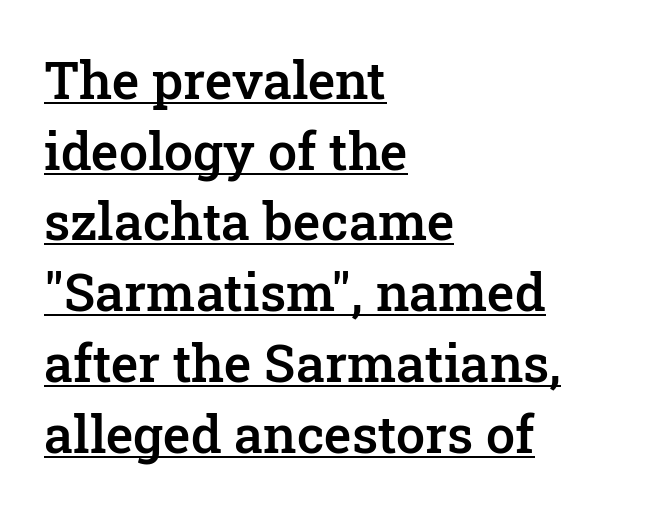
The paragraph shown leans on its left margin. Its strokes are somewhat broadened, the hallmark of semibold type. Rows of type keep a routine distance in the vertical direction. Does the type have serifs? Yes, each stem ends in a small foot. These characters rest on top of a visible drawn line.
